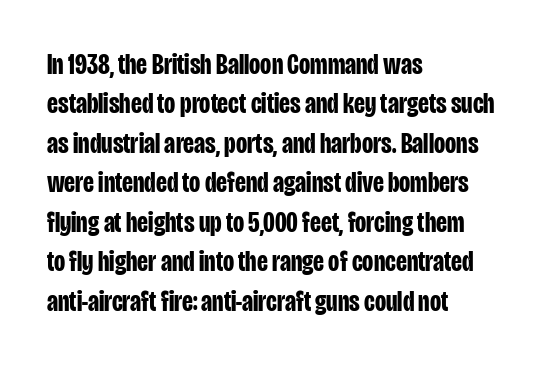
The image shows 29 px bold, condensed sans-serif type, upright; set left-aligned, normal line spacing (1.36x), normal letter spacing, not underlined; low stroke contrast and a large x-height.
